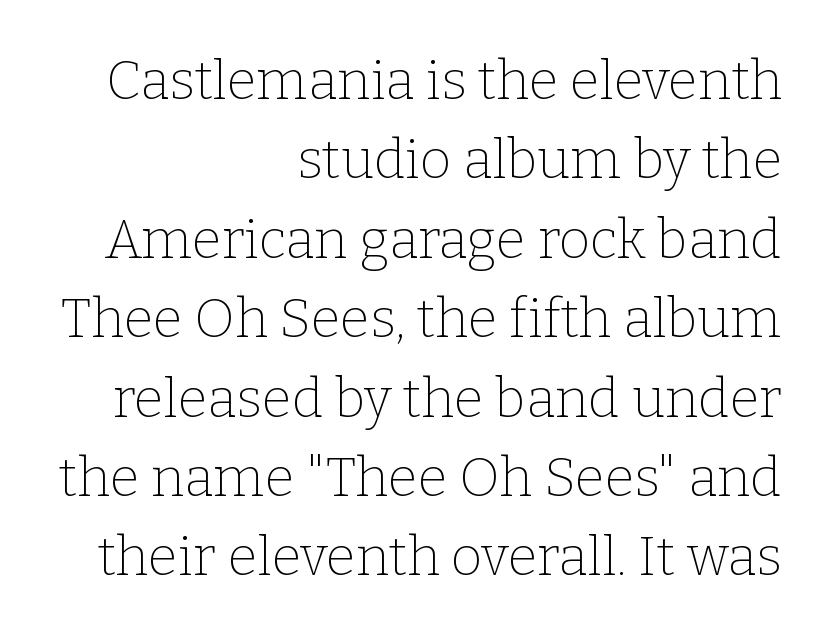
Character widths vary here, with narrow letters taking less room than wide ones. The space directly below the letters is spotless. In terms of letterform style, serifs are clearly present. How are the letters spaced? Ordinarily, with no added tracking.
